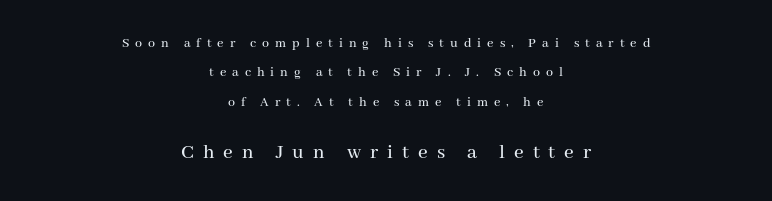
The image shows 21 px text type, upright; set centered, loose line spacing (2.09x), unusually wide letter spacing (+0.43 em), not underlined; the second (bottom) block is 1.5x larger.
